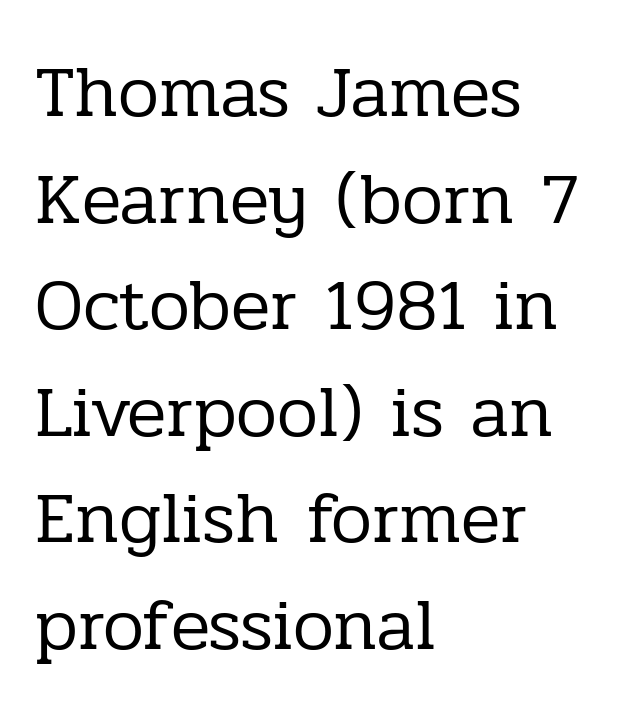
No chunkiness to these letters — they're not bold. No word sits above an underline. The rendering uses natural spacing where letterforms have individual widths. If you drew a line through each stem, it would be perfectly vertical.
